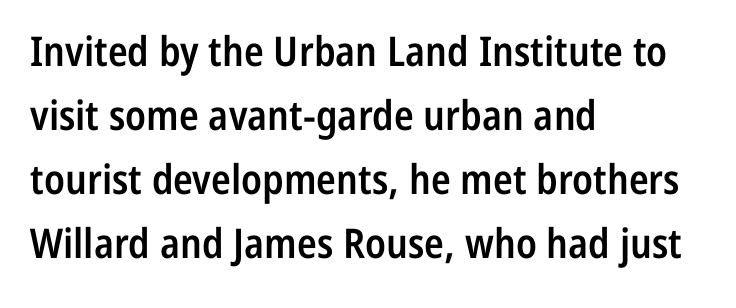
{"serif": "no", "italic": "no", "bold": "semi", "weight": "semibold", "width": "condensed", "stroke_contrast": "low", "x_height": "medium", "monospaced": "no", "underline": "no", "align": "left", "line_spacing": "normal", "line_spacing_ratio": 1.56, "letter_spacing": "normal", "letter_spacing_em": 0.0, "glyph_px": 41}
